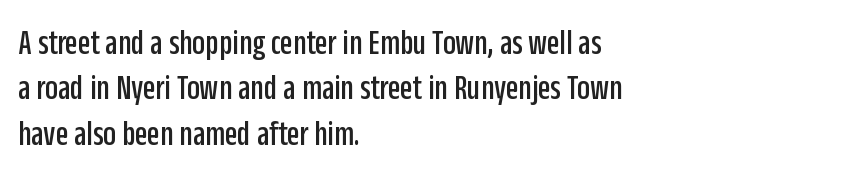
Q: Is the text italic (slanted)? A: No, it is upright.
Q: Is the typeface a serif or a sans-serif typeface? A: Sans-serif.
Q: Is the text underlined? A: No.
Q: How is the paragraph aligned? A: Left-aligned.
Q: Is the spacing between letters normal or unusually wide? A: Normal.
Q: Is the spacing between lines tight, normal or loose? A: Normal.
Q: Width (condensed, normal, or wide)? A: Condensed.
Q: Stroke contrast? A: Low.
Q: x-height? A: Large.
Q: Monospaced? A: No.
